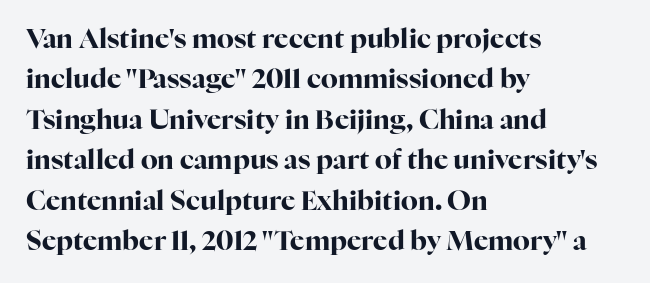
Q: Is the text bold? A: Yes.
Q: Is the text italic (slanted)? A: No, it is upright.
Q: Is the text underlined? A: No.
Q: How is the paragraph aligned? A: Left-aligned.
Q: Is the spacing between letters normal or unusually wide? A: Normal.
Q: Is the spacing between lines tight, normal or loose? A: Normal.
